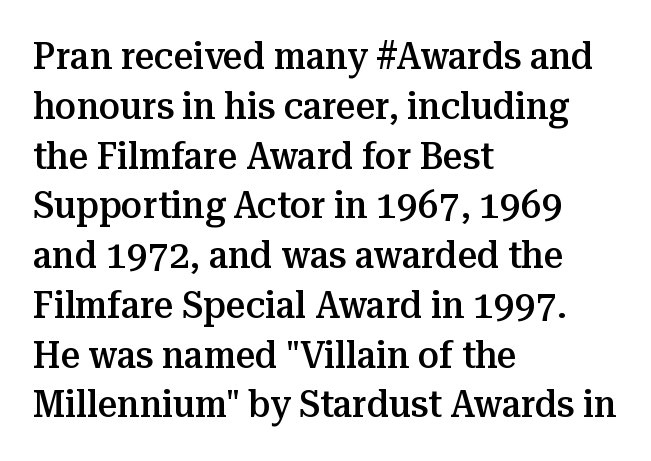
The image shows 38 px semibold serif type, upright; set left-aligned, normal line spacing (1.31x), normal letter spacing, not underlined; medium stroke contrast and a medium x-height.
